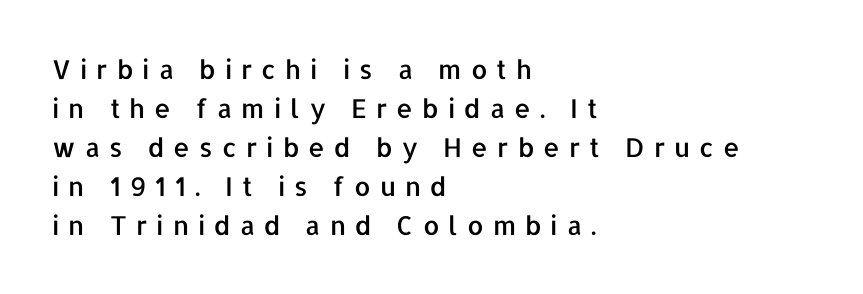
Q: Is the text italic (slanted)? A: No, it is upright.
Q: Is the text underlined? A: No.
Q: How is the paragraph aligned? A: Left-aligned.
Q: Is the spacing between letters normal or unusually wide? A: Unusually wide.
Q: Is the spacing between lines tight, normal or loose? A: Normal.
